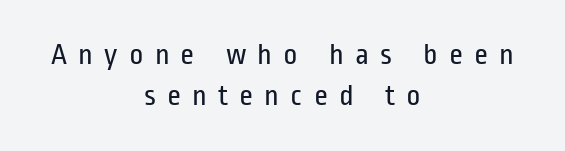
The image shows 30 px regular-weight, condensed sans-serif type, upright; set centered, normal line spacing (1.38x), unusually wide letter spacing (+0.37 em), not underlined; low stroke contrast and a medium x-height.
